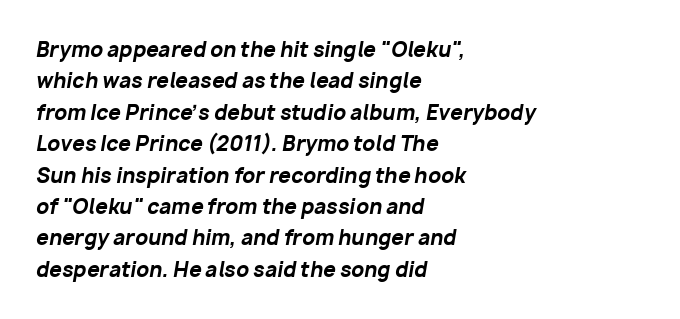
Q: Is the text bold? A: Yes.
Q: Is the text italic (slanted)? A: Yes, it leans right by about 10 degrees.
Q: Is the text underlined? A: No.
Q: How is the paragraph aligned? A: Left-aligned.
Q: Is the spacing between letters normal or unusually wide? A: Normal.
Q: Is the spacing between lines tight, normal or loose? A: Normal.
